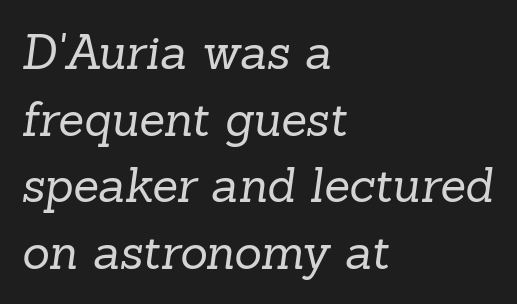
The image shows 47 px regular-weight serif type; set left-aligned, normal line spacing (1.42x), normal letter spacing, not underlined; low stroke contrast and a medium x-height.
